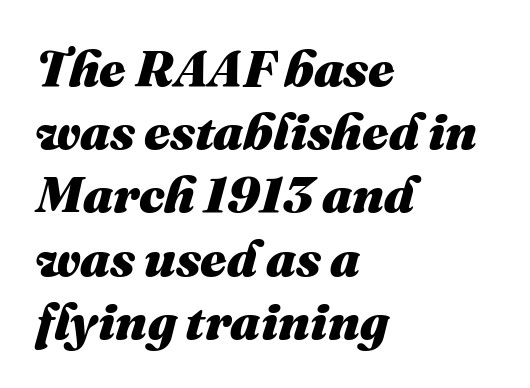
The image shows 51 px heavy type, italic (leaning right); set left-aligned, line spacing 1.24x, normal letter spacing, not underlined; medium stroke contrast and a medium x-height.
